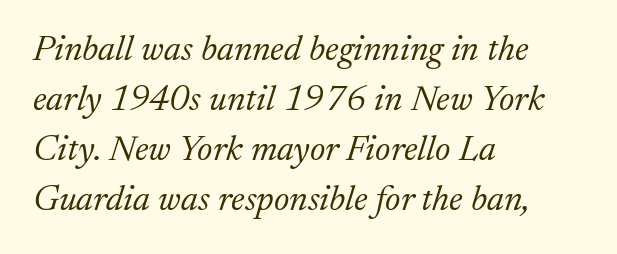
Q: Is the text bold? A: No.
Q: Is the text italic (slanted)? A: Yes, it leans right by about 17 degrees.
Q: Is the typeface a serif or a sans-serif typeface? A: Serif.
Q: Is the text underlined? A: No.
Q: How is the paragraph aligned? A: Left-aligned.
Q: Is the spacing between letters normal or unusually wide? A: Normal.
Q: Is the spacing between lines tight, normal or loose? A: Normal.
Q: Width (condensed, normal, or wide)? A: Normal.
Q: Stroke contrast? A: Low.
Q: x-height? A: Medium.
Q: Monospaced? A: No.
